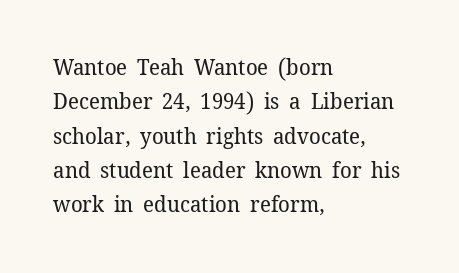
The specimen reads as upright at a glance. Is the stroke heavy? The answer is a plain regular-or-lighter. Clear beneath every line of the passage. Notice how descenders clear the ascenders below comfortably — that's standard leading.
